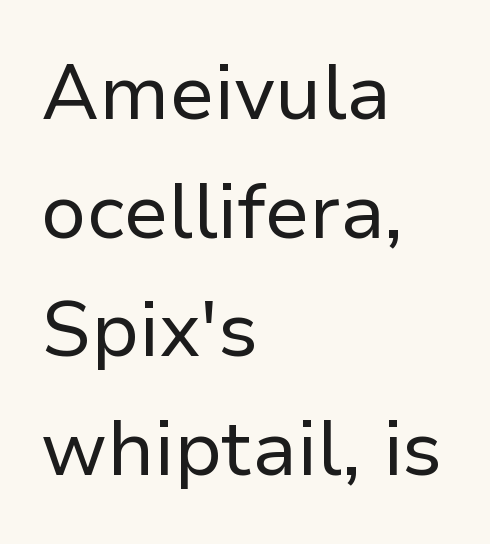
Q: Is the text bold? A: No.
Q: Is the text italic (slanted)? A: No, it is upright.
Q: Is the typeface a serif or a sans-serif typeface? A: Sans-serif.
Q: Is the text underlined? A: No.
Q: How is the paragraph aligned? A: Left-aligned.
Q: Is the spacing between letters normal or unusually wide? A: Normal.
Q: Is the spacing between lines tight, normal or loose? A: Normal.
Q: Width (condensed, normal, or wide)? A: Normal.
Q: Stroke contrast? A: Low.
Q: x-height? A: Medium.
Q: Monospaced? A: No.
